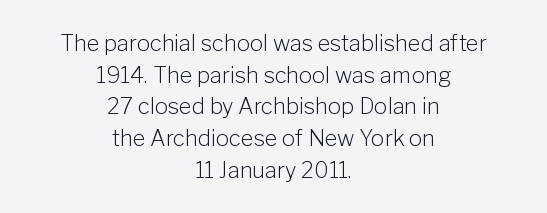
{"italic": "no", "bold": "no", "underline": "no", "align": "center", "line_spacing": "normal", "line_spacing_ratio": 1.44, "letter_spacing": "normal", "letter_spacing_em": 0.0, "glyph_px": 22}
